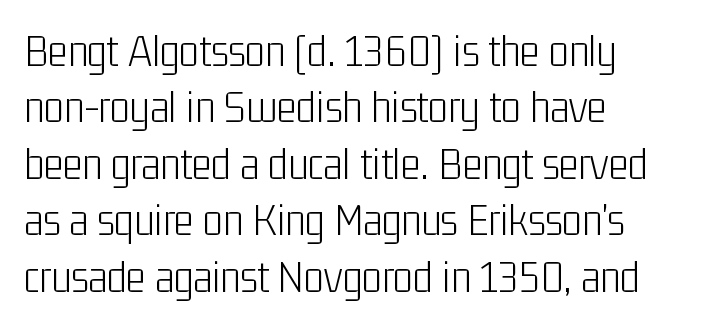
The image shows 47 px light, condensed sans-serif type, upright; set left-aligned, line spacing 1.2x, normal letter spacing, not underlined; low stroke contrast and a medium x-height.
